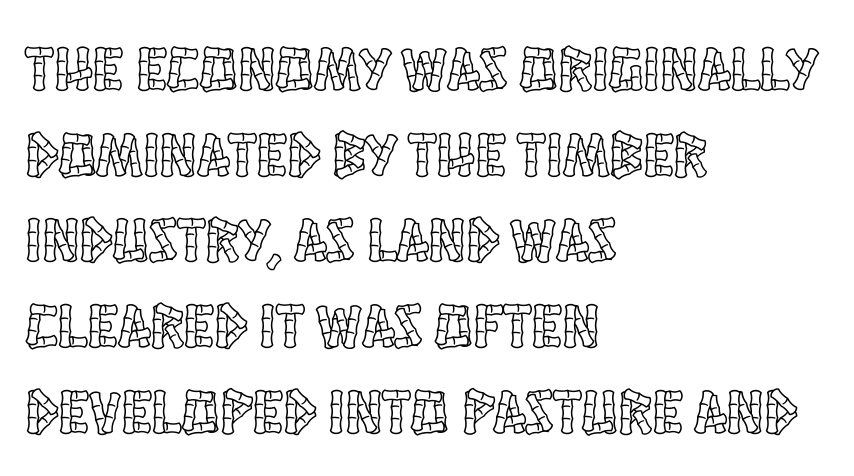
{"italic": "no", "width": "condensed", "x_height": "large", "monospaced": "no", "underline": "no", "align": "left", "line_spacing": "normal", "line_spacing_ratio": 1.36, "letter_spacing": "normal", "letter_spacing_em": 0.0, "glyph_px": 63}
